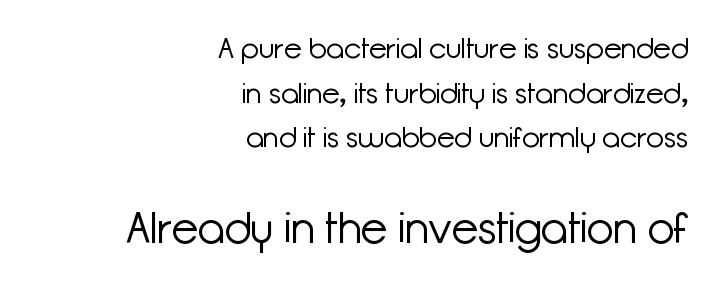
Q: Is the text bold? A: No.
Q: Is the text italic (slanted)? A: No, it is upright.
Q: Is the typeface a serif or a sans-serif typeface? A: Sans-serif.
Q: Is the text underlined? A: No.
Q: How is the paragraph aligned? A: Right-aligned.
Q: Is the spacing between letters normal or unusually wide? A: Normal.
Q: Is the spacing between lines tight, normal or loose? A: Normal.
Q: Which block of text is set in a larger size, the first (top) or the second (bottom)? A: The second (bottom) one.
Q: Width (condensed, normal, or wide)? A: Normal.
Q: Stroke contrast? A: Low.
Q: x-height? A: Medium.
Q: Monospaced? A: No.
